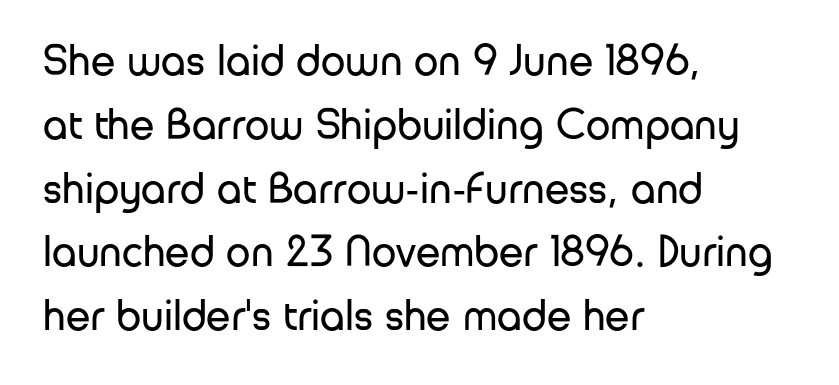
The image shows 44 px regular-weight sans-serif type, upright; set left-aligned, normal line spacing (1.45x), normal letter spacing, not underlined; low stroke contrast and a medium x-height.
